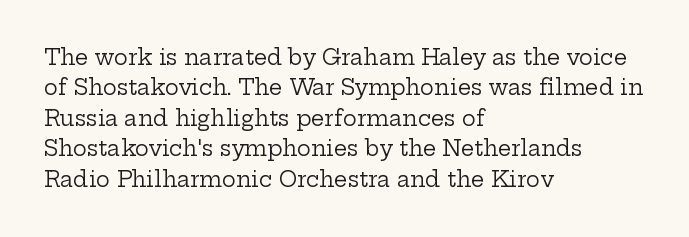
{"italic": "no", "bold": "no", "underline": "no", "align": "left", "line_spacing": "normal", "line_spacing_ratio": 1.45, "letter_spacing": "normal", "letter_spacing_em": 0.0, "glyph_px": 21}
